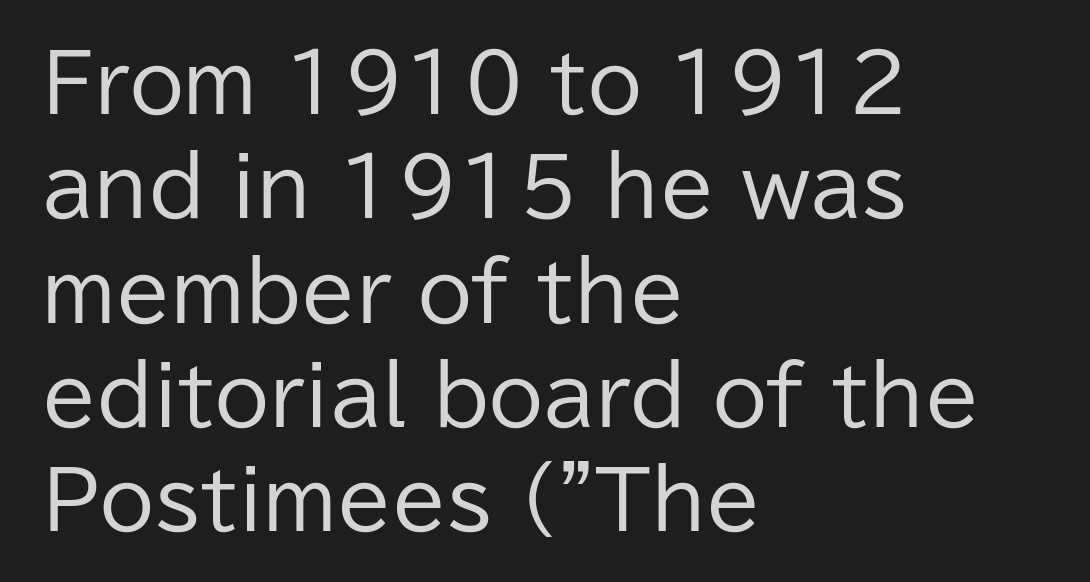
Q: Is the text bold? A: No.
Q: Is the text italic (slanted)? A: No, it is upright.
Q: Is the typeface a serif or a sans-serif typeface? A: Sans-serif.
Q: Is the text underlined? A: No.
Q: How is the paragraph aligned? A: Left-aligned.
Q: Is the spacing between letters normal or unusually wide? A: Normal.
Q: Is the spacing between lines tight, normal or loose? A: Normal.
Q: Width (condensed, normal, or wide)? A: Normal.
Q: Stroke contrast? A: Low.
Q: x-height? A: Medium.
Q: Monospaced? A: No.
